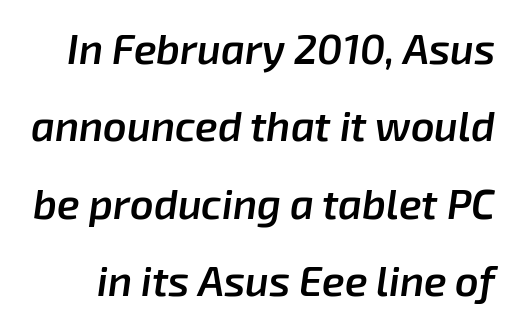
{"italic": "yes", "lean": "right", "slant_degrees": 8, "bold": "semi", "weight": "semibold", "width": "normal", "stroke_contrast": "low", "x_height": "medium", "monospaced": "no", "underline": "no", "line_spacing_ratio": 1.89, "letter_spacing": "normal", "letter_spacing_em": 0.0, "glyph_px": 41}
